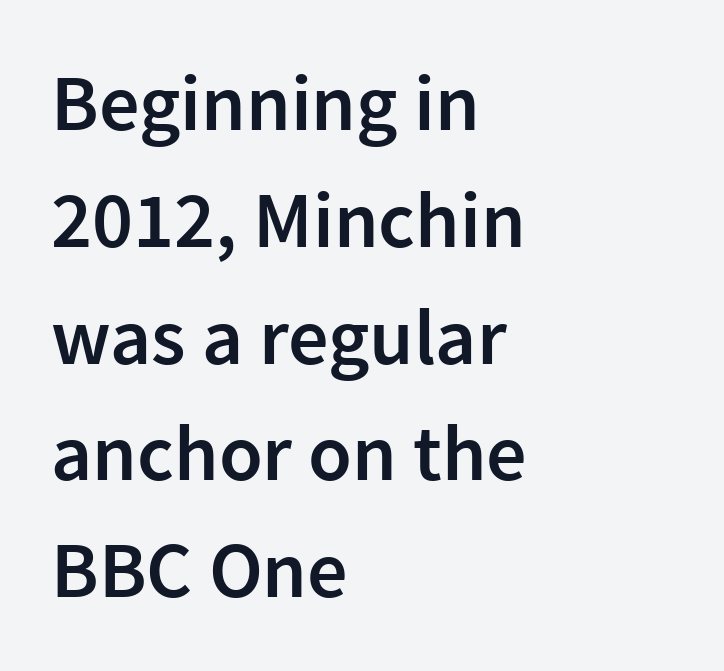
{"serif": "no", "italic": "no", "bold": "semi", "weight": "semibold", "width": "normal", "x_height": "medium", "monospaced": "no", "underline": "no", "align": "left", "line_spacing": "normal", "line_spacing_ratio": 1.46, "letter_spacing": "normal", "letter_spacing_em": 0.0, "glyph_px": 80}
